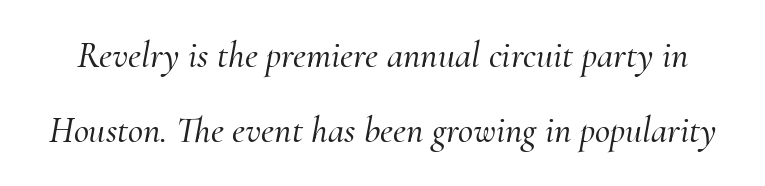
{"serif": "yes", "italic": "yes", "lean": "right", "slant_degrees": 10, "width": "normal", "stroke_contrast": "medium", "x_height": "small", "monospaced": "no", "underline": "no", "line_spacing": "loose", "line_spacing_ratio": 2.04, "letter_spacing": "normal", "letter_spacing_em": 0.0, "glyph_px": 37}
